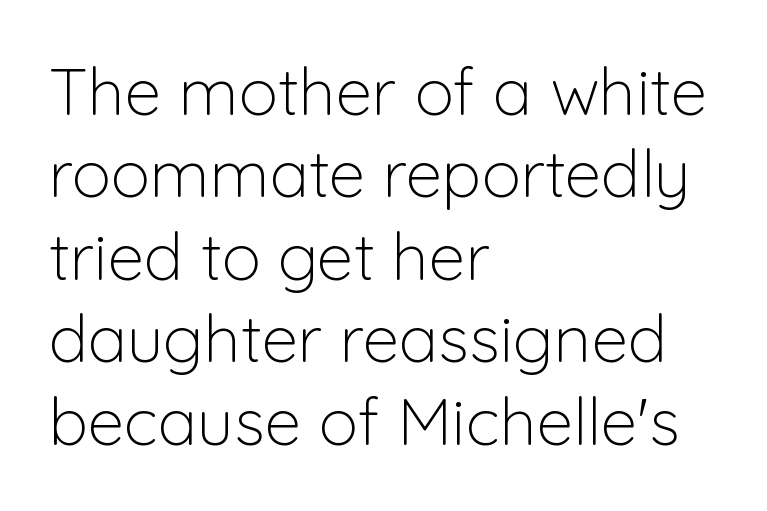
{"serif": "no", "italic": "no", "bold": "no", "weight": "light", "width": "normal", "stroke_contrast": "low", "x_height": "medium", "monospaced": "no", "underline": "no", "align": "left", "line_spacing": "normal", "line_spacing_ratio": 1.25, "letter_spacing": "normal", "letter_spacing_em": 0.0, "glyph_px": 66}
